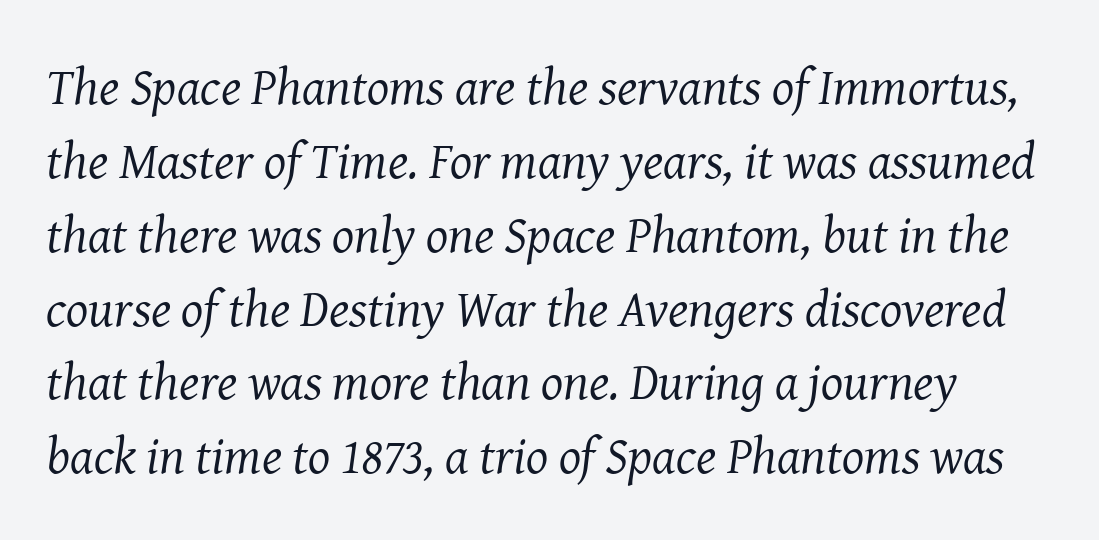
The image shows 52 px regular-weight serif type, italic (leaning right); set normal line spacing (1.42x), normal letter spacing, not underlined; medium stroke contrast and a medium x-height.
